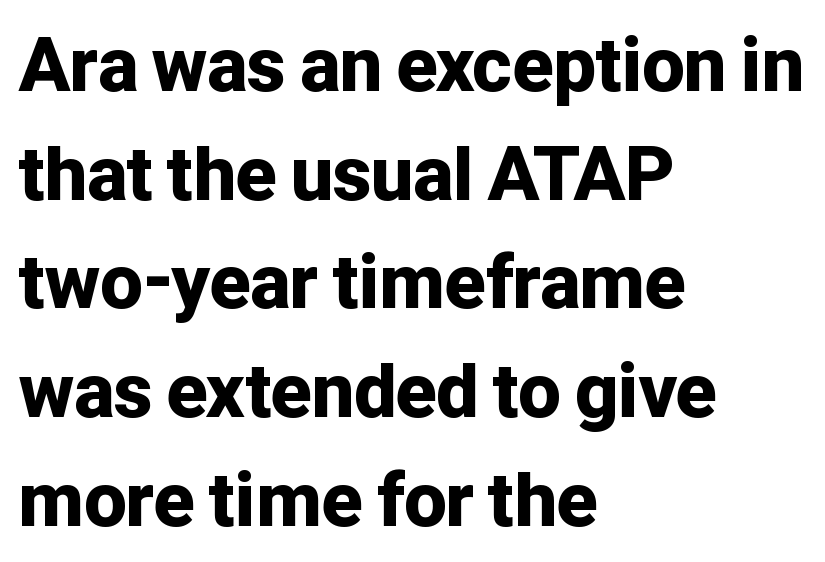
The designer left line spacing at the default. Decoration check: the copy has no underline. The face used here is rendered with its standard letterfit. One-word summary of the alignment: left.
